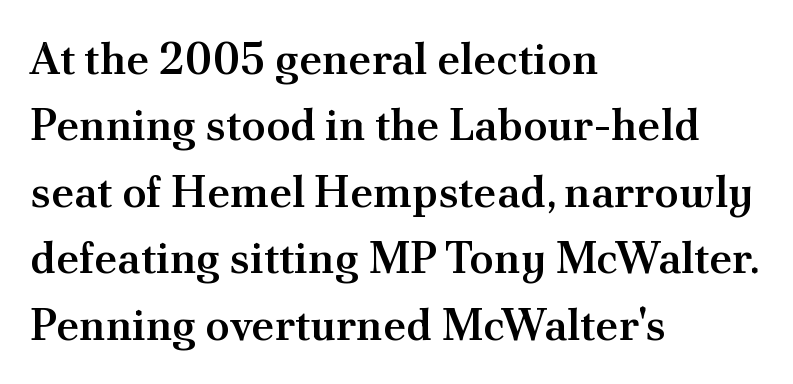
{"serif": "yes", "italic": "no", "bold": "semi", "weight": "semibold", "width": "normal", "stroke_contrast": "medium", "x_height": "small", "monospaced": "no", "underline": "no", "align": "left", "line_spacing": "normal", "line_spacing_ratio": 1.51, "letter_spacing": "normal", "letter_spacing_em": 0.0, "glyph_px": 44}
